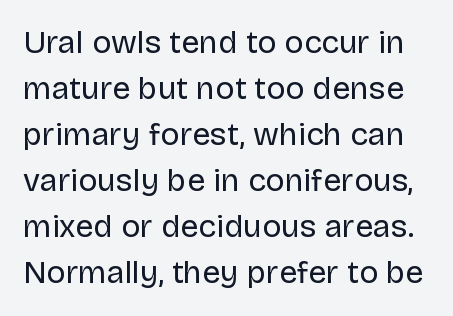
The weight would be labelled regular, book, light, or lighter still. Notice how the stems are strictly vertical — no italics here. Is this a sans? Yes — the strokes have no serifs. Nothing unusual about the tracking: characters are spaced as the font intends. This sample has the flowing, uneven cadence of proportional lettering. A bare baseline throughout the passage.
